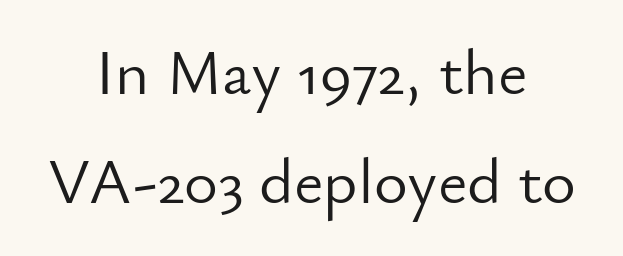
The image shows 65 px light sans-serif type, upright; set centered, normal line spacing (1.67x), normal letter spacing, not underlined; low stroke contrast and a small x-height.
